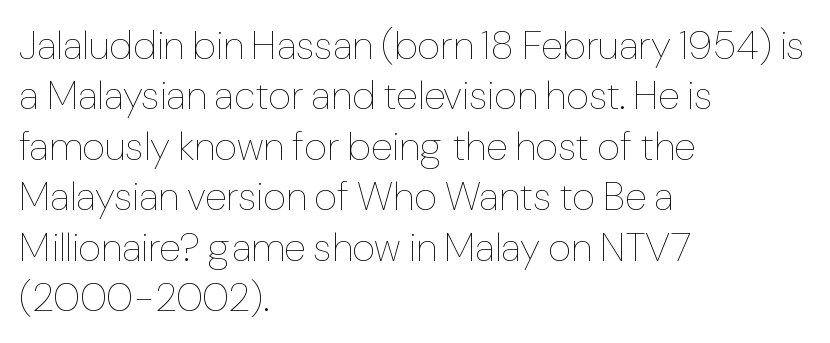
{"italic": "no", "bold": "no", "weight": "thin", "width": "normal", "stroke_contrast": "low", "x_height": "medium", "monospaced": "no", "underline": "no", "align": "left", "line_spacing": "normal", "line_spacing_ratio": 1.26, "letter_spacing": "normal", "letter_spacing_em": 0.0, "glyph_px": 40}
